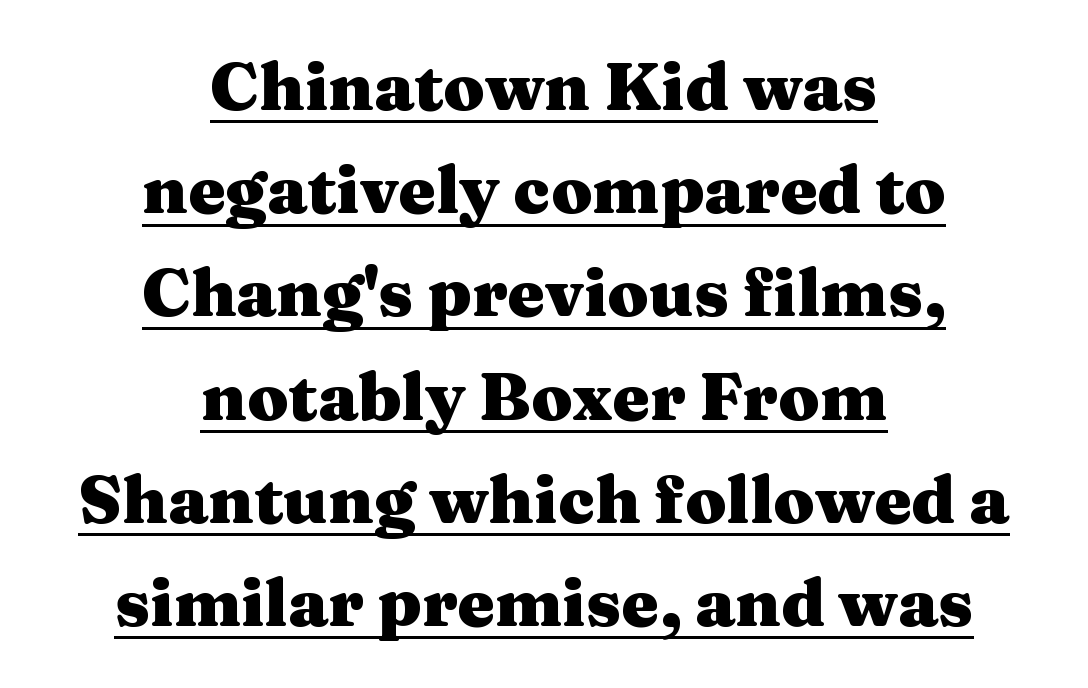
The image shows 67 px heavy, wide serif type, upright; set centered, normal line spacing (1.54x), normal letter spacing, underlined; medium stroke contrast and a medium x-height.
